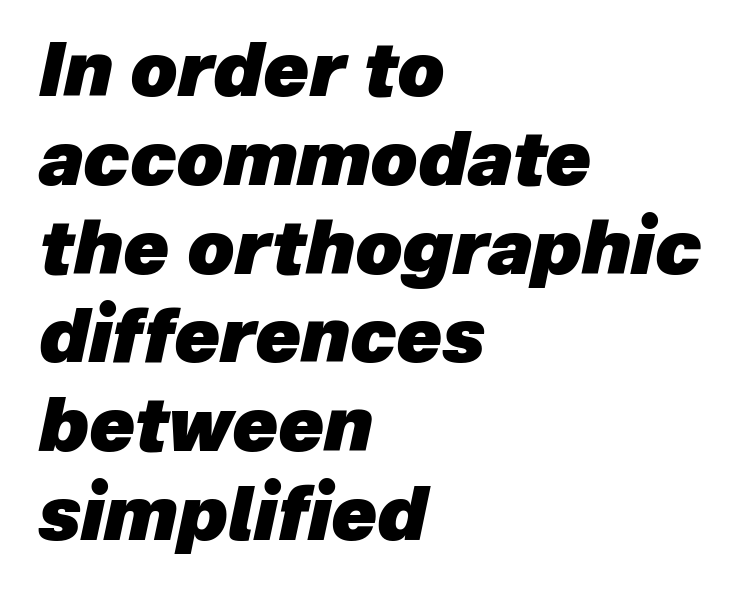
These lines are set flush left with a ragged right edge. Observe the lean: these are italic letterforms. The gaps between neighbouring characters are ordinary and unremarkable. Descenders are the only things crossing below the line.
